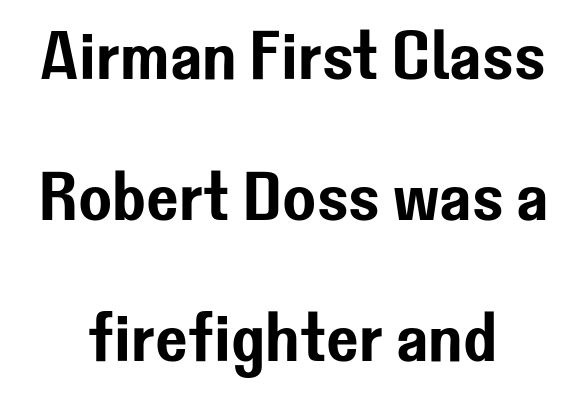
{"serif": "no", "italic": "no", "width": "normal", "stroke_contrast": "low", "x_height": "medium", "monospaced": "no", "underline": "no", "align": "center", "line_spacing": "loose", "line_spacing_ratio": 2.04, "letter_spacing": "normal", "letter_spacing_em": 0.0, "glyph_px": 69}
